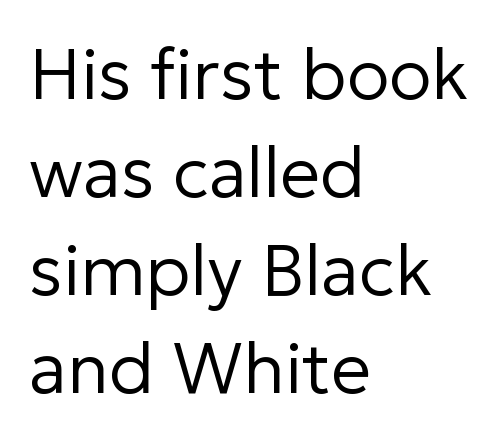
The words here are not underlined. Baseline-to-baseline distance is the conventional proportion of letter height. Posture: upright roman. Each line starts at the same left margin while the right side varies.
